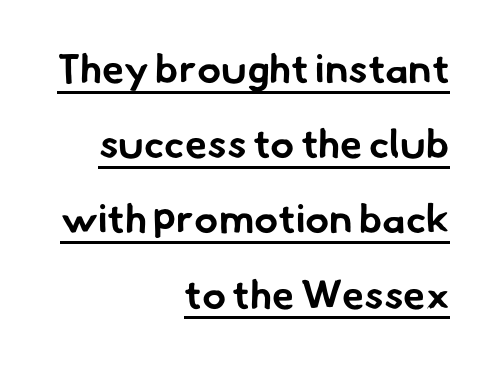
Is this a sans? Yes — the strokes have no serifs. Glyph-to-glyph distance matches everyday printed text. The words here are underlined. The passage shown is typed in a proportional face where columns would drift. Strong, thick strokes mark this as bold type. Short and long lines alike share a common ending point at right.
